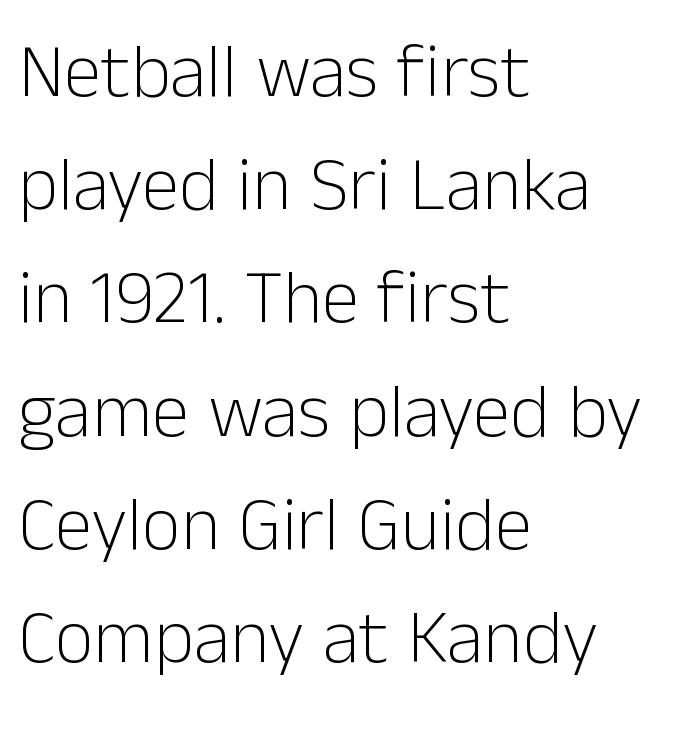
The image shows 76 px light sans-serif type, upright; set left-aligned, normal line spacing (1.49x), normal letter spacing, not underlined; low stroke contrast and a medium x-height.
